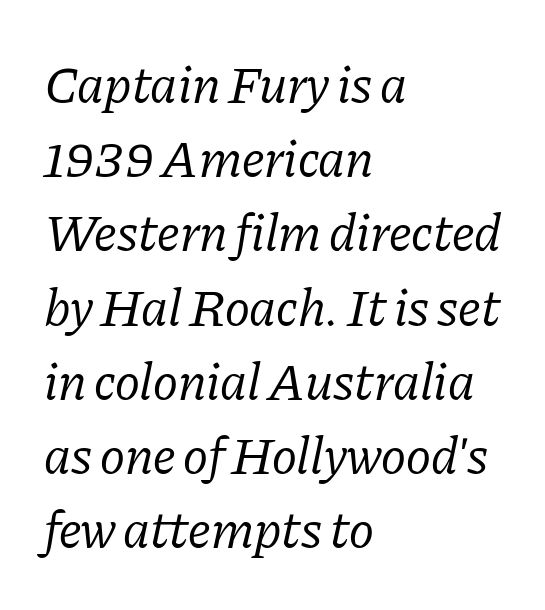
{"serif": "yes", "italic": "yes", "lean": "right", "slant_degrees": 11, "bold": "no", "weight": "regular", "width": "normal", "stroke_contrast": "low", "x_height": "medium", "monospaced": "no", "underline": "no", "align": "left", "line_spacing": "normal", "line_spacing_ratio": 1.4, "letter_spacing": "normal", "letter_spacing_em": 0.0, "glyph_px": 53}
